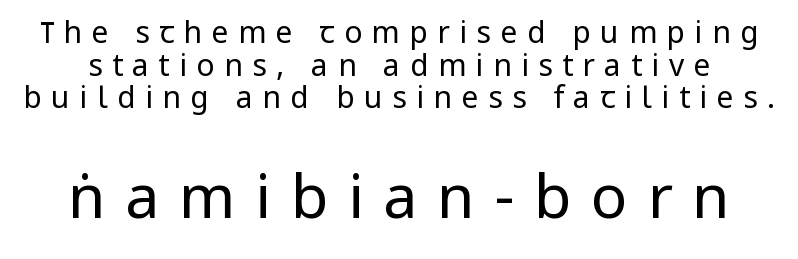
{"serif": "no", "italic": "no", "bold": "no", "weight": "regular", "width": "normal", "stroke_contrast": "low", "x_height": "medium", "monospaced": "no", "underline": "no", "line_spacing": "tight", "line_spacing_ratio": 1.09, "letter_spacing": "wide", "letter_spacing_em": 0.32, "larger_block": "second", "size_ratio": 2.03, "glyph_px": 61}
